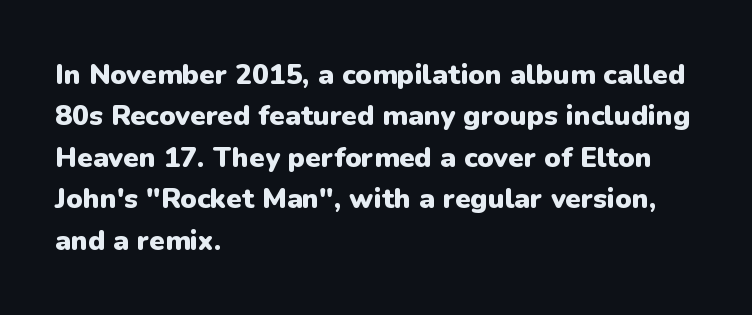
Q: Is the text bold? A: Yes.
Q: Is the text italic (slanted)? A: No, it is upright.
Q: Is the typeface a serif or a sans-serif typeface? A: Sans-serif.
Q: Is the text underlined? A: No.
Q: How is the paragraph aligned? A: Left-aligned.
Q: Is the spacing between letters normal or unusually wide? A: Normal.
Q: Is the spacing between lines tight, normal or loose? A: Normal.
Q: Width (condensed, normal, or wide)? A: Normal.
Q: Stroke contrast? A: Low.
Q: x-height? A: Medium.
Q: Monospaced? A: No.
